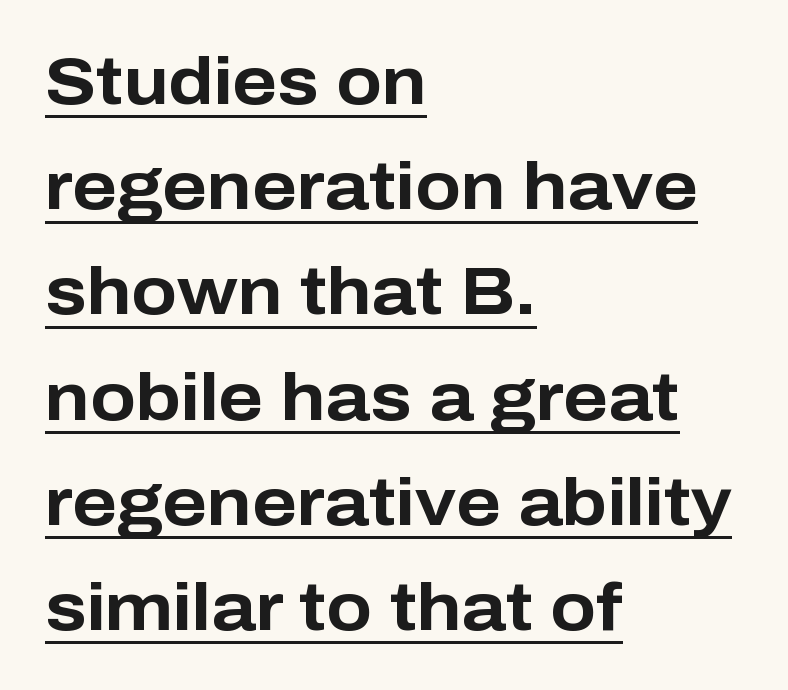
The image shows 67 px bold sans-serif type, upright; set left-aligned, normal line spacing (1.57x), normal letter spacing, underlined; low stroke contrast and a medium x-height.
